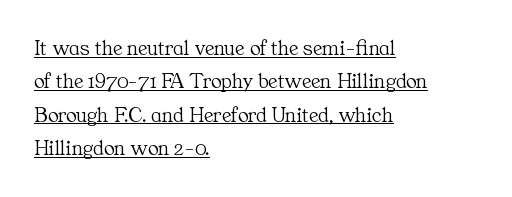
{"italic": "no", "bold": "no", "underline": "yes", "align": "left", "line_spacing": "normal", "line_spacing_ratio": 1.52, "letter_spacing": "normal", "letter_spacing_em": 0.0, "glyph_px": 22}
